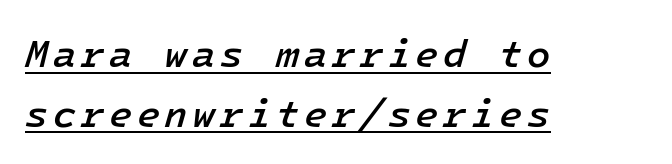
Q: Is the text bold? A: Semi-bold.
Q: Is the text italic (slanted)? A: Yes, it leans right by about 16 degrees.
Q: Is the text underlined? A: Yes.
Q: How is the paragraph aligned? A: Left-aligned.
Q: Is the spacing between lines tight, normal or loose? A: Normal.
Q: Width (condensed, normal, or wide)? A: Normal.
Q: Stroke contrast? A: Low.
Q: x-height? A: Medium.
